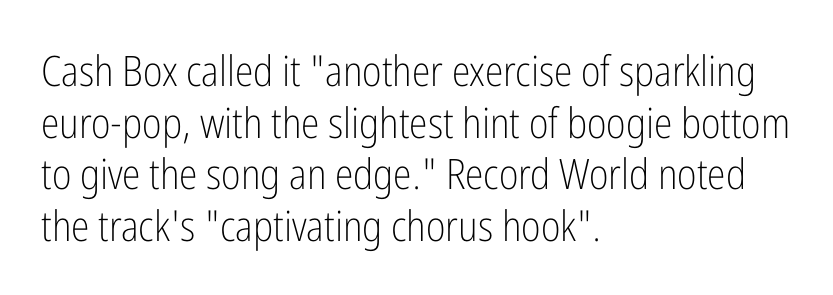
Q: Is the text bold? A: No.
Q: Is the text italic (slanted)? A: No, it is upright.
Q: Is the typeface a serif or a sans-serif typeface? A: Sans-serif.
Q: Is the text underlined? A: No.
Q: How is the paragraph aligned? A: Left-aligned.
Q: Is the spacing between letters normal or unusually wide? A: Normal.
Q: Width (condensed, normal, or wide)? A: Condensed.
Q: Stroke contrast? A: Low.
Q: x-height? A: Medium.
Q: Monospaced? A: No.
